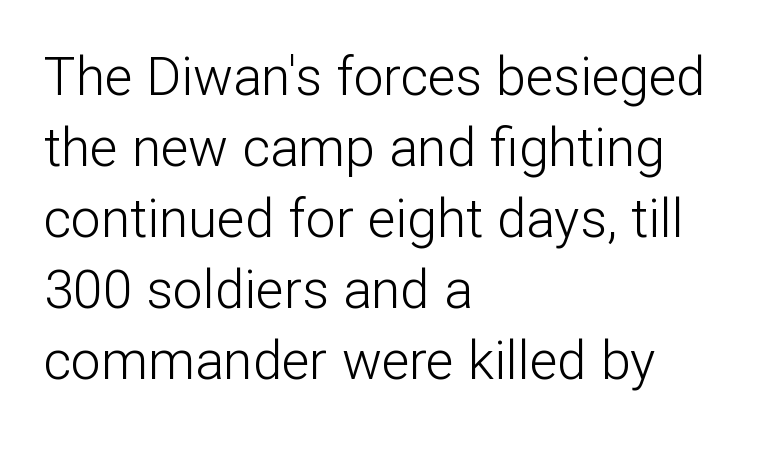
The image shows 53 px light sans-serif type, upright; set left-aligned, normal line spacing (1.34x), normal letter spacing, not underlined; low stroke contrast and a medium x-height.
